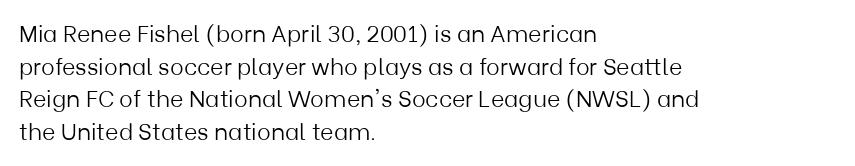
The image shows 23 px text type, upright; set left-aligned, normal line spacing (1.42x), normal letter spacing, not underlined.
